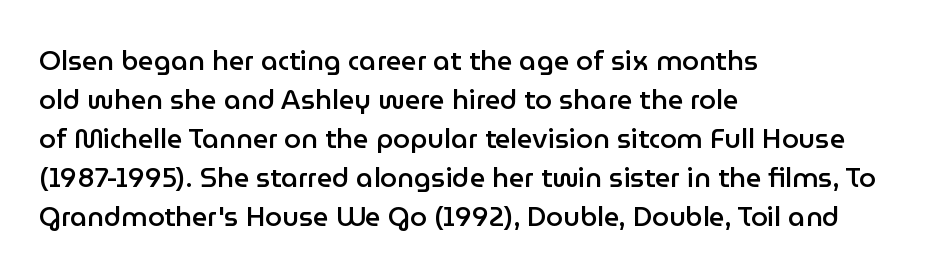
The image shows 27 px text type, upright; set left-aligned, normal line spacing (1.44x), normal letter spacing, not underlined.
